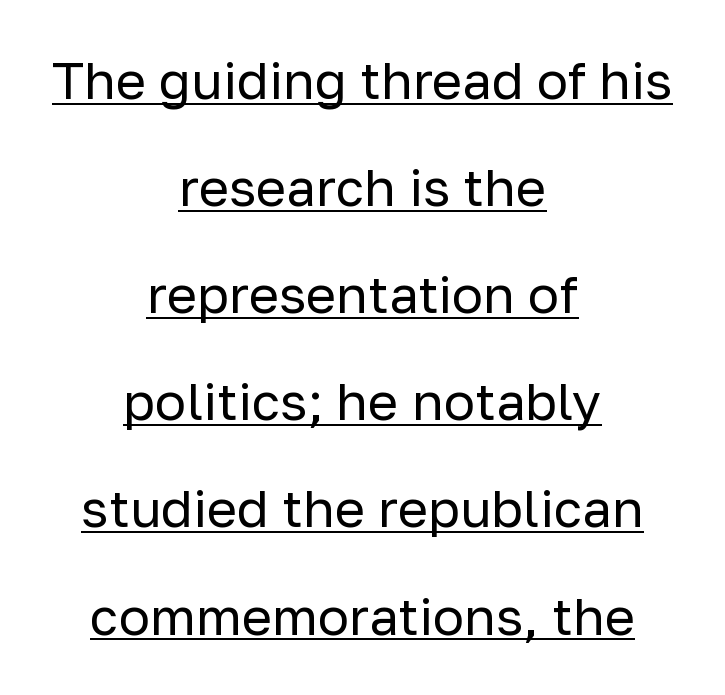
Observe the ordinary spacing: letters are neighbours, not strangers. Nope, not italic — everything's standing straight. Each letter keeps its own natural width here, so spacing adapts to shape. This rendering features underlined lettering. Leading: increased.
